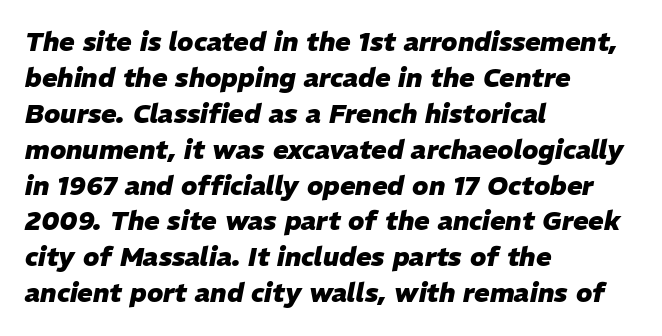
If you measured baseline to baseline, you'd find a middling distance. Caption: bold face, heavy strokes. Each row of text sits above clean, open space. Is the type slanted? Yes — the strokes lean at a clear angle. Inter-character spacing is left at the font's built-in metrics.
